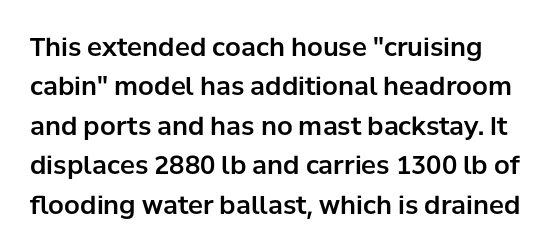
Q: Is the text italic (slanted)? A: No, it is upright.
Q: Is the text underlined? A: No.
Q: Is the spacing between letters normal or unusually wide? A: Normal.
Q: Is the spacing between lines tight, normal or loose? A: Normal.
